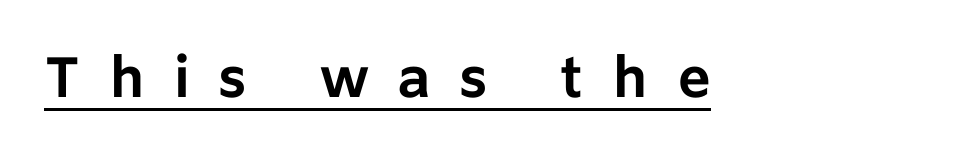
The image shows 57 px bold sans-serif type, upright; set unusually wide letter spacing (+0.5 em), underlined; low stroke contrast and a medium x-height.
